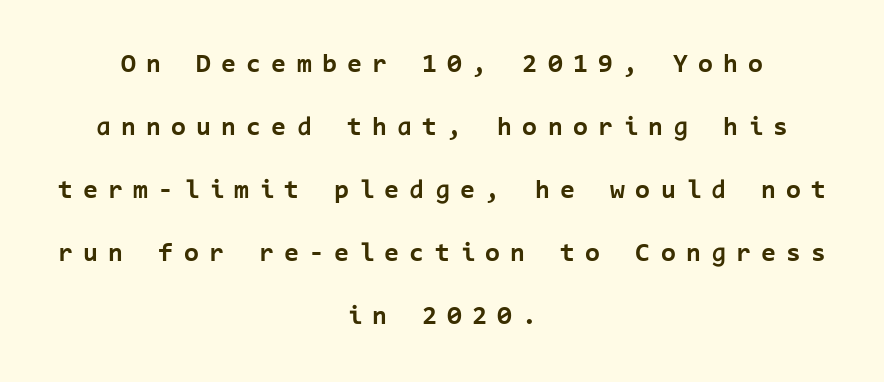
The image shows 27 px bold type, upright; set centered, loose line spacing (2.33x), unusually wide letter spacing (+0.38 em), not underlined.
